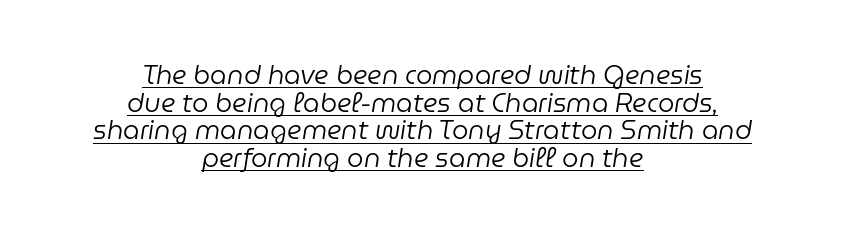
Q: Is the text bold? A: No.
Q: Is the text italic (slanted)? A: Yes, it leans right by about 9 degrees.
Q: Is the text underlined? A: Yes.
Q: How is the paragraph aligned? A: Centered.
Q: Is the spacing between letters normal or unusually wide? A: Normal.
Q: Is the spacing between lines tight, normal or loose? A: Tight.
